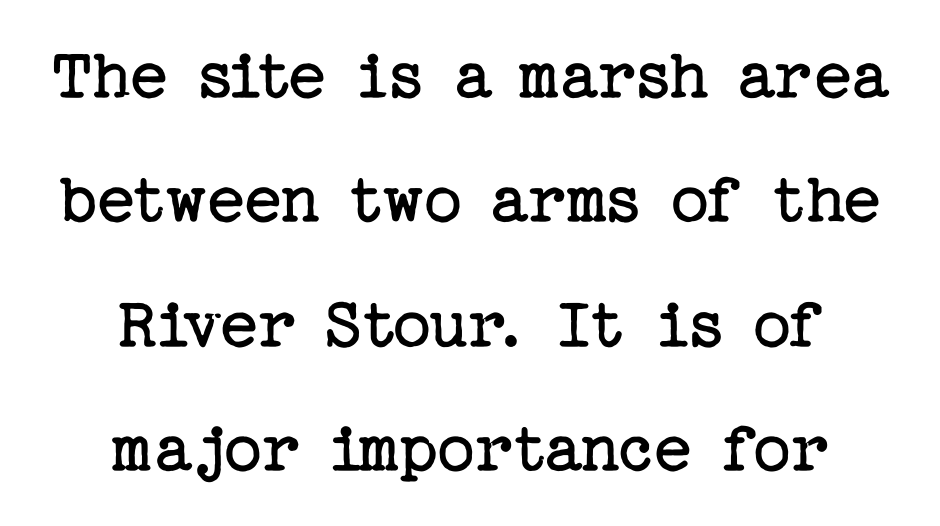
The face used here is rendered with its standard letterfit. The face looks like a standard text weight, possibly lighter. Check under the words: just untouched page. Do the letters lean? They stand straight. Check where the strokes stop: tiny serifs finish them off. Rows of type keep a routine distance in the vertical direction.
